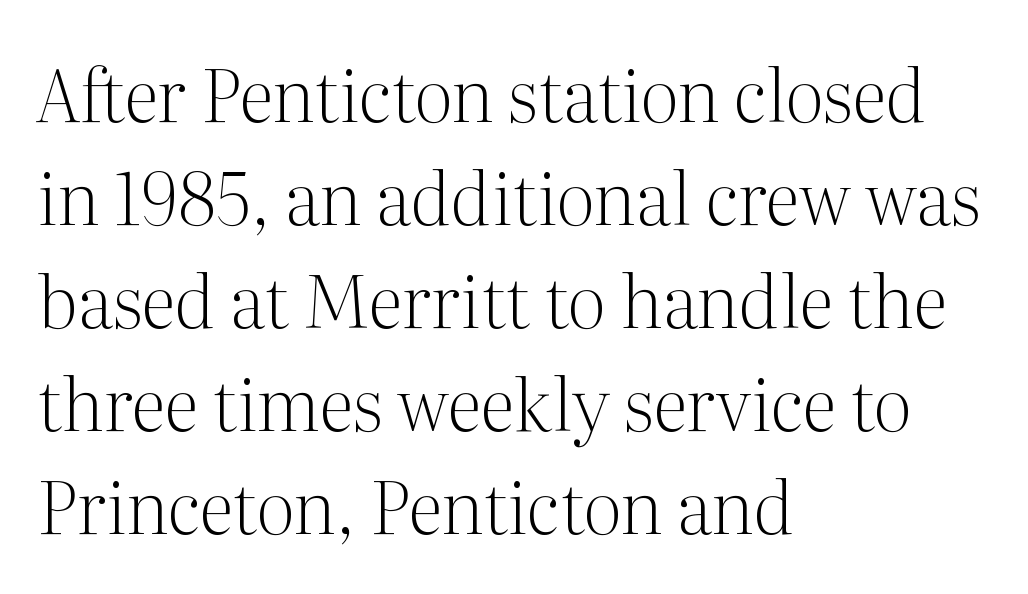
The image shows 72 px light serif type, upright; set left-aligned, normal line spacing (1.43x), normal letter spacing, not underlined; medium stroke contrast and a medium x-height.
